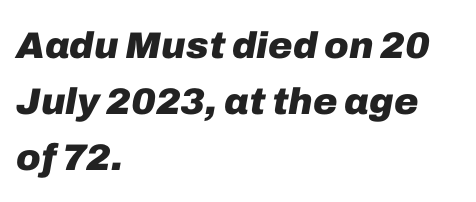
This sample keeps an unexceptional amount of space between lines. Each row of text sits above clean, open space. Observe the lean: these are italic letterforms. Proportional: the letters do not fall into vertical columns. Heavy, bold letterforms.
